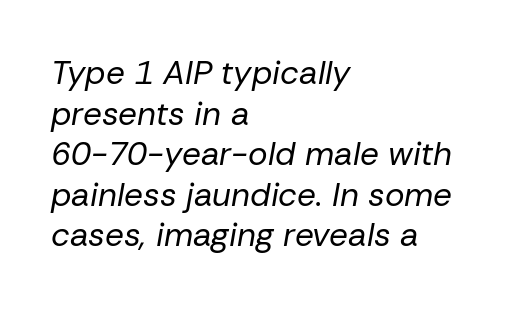
{"italic": "yes", "lean": "right", "slant_degrees": 10, "bold": "no", "weight": "regular", "width": "normal", "stroke_contrast": "low", "x_height": "medium", "monospaced": "no", "underline": "no", "align": "left", "line_spacing_ratio": 1.23, "letter_spacing": "normal", "letter_spacing_em": 0.0, "glyph_px": 33}
